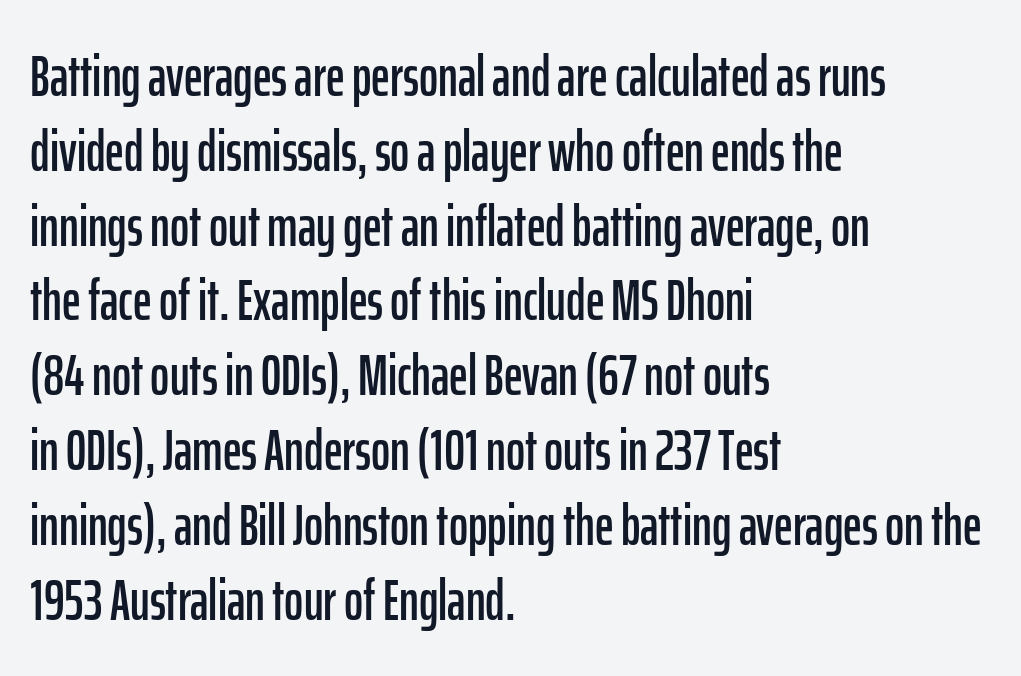
Horizontal bands of white between lines are of average thickness. Vertical strokes here are truly vertical. Visually the block forms a straight wall on the left and a jagged coastline on the right. Between one letter and the next there's only the usual sliver of space. A clean baseline with only descenders dipping below it. Varying glyph widths throughout — classic text-font behaviour.
